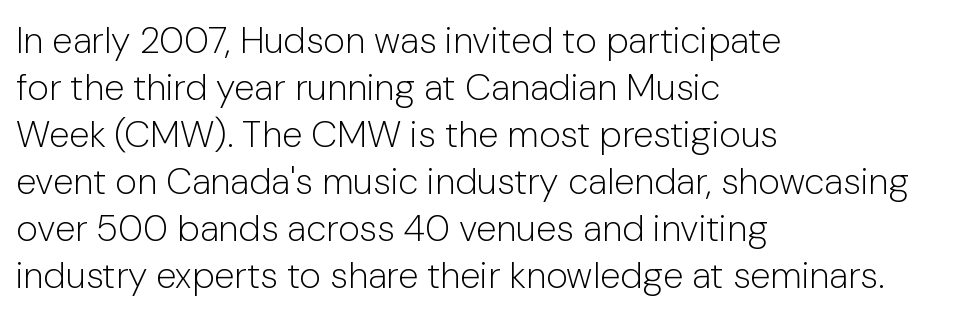
Q: Is the text bold? A: No.
Q: Is the text italic (slanted)? A: No, it is upright.
Q: Is the typeface a serif or a sans-serif typeface? A: Sans-serif.
Q: Is the text underlined? A: No.
Q: How is the paragraph aligned? A: Left-aligned.
Q: Is the spacing between letters normal or unusually wide? A: Normal.
Q: Is the spacing between lines tight, normal or loose? A: Normal.
Q: Width (condensed, normal, or wide)? A: Normal.
Q: Stroke contrast? A: Low.
Q: x-height? A: Medium.
Q: Monospaced? A: No.
